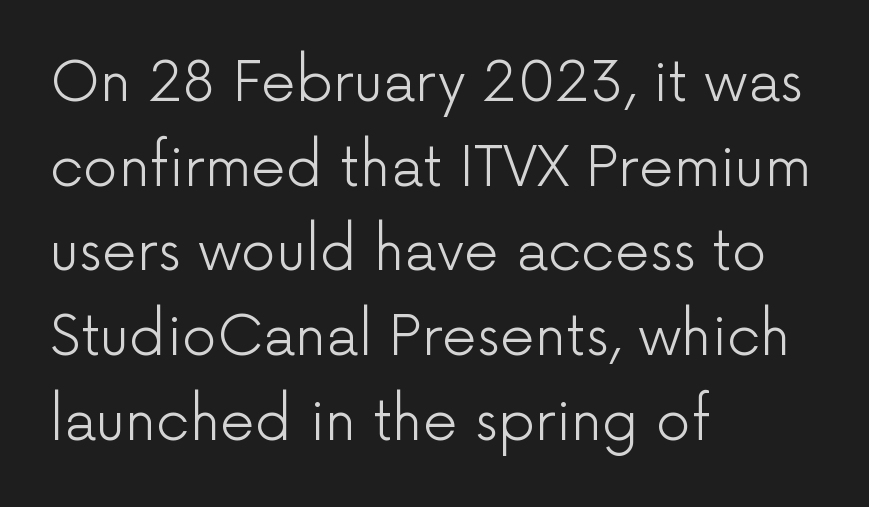
The image shows 55 px light sans-serif type, upright; set left-aligned, normal line spacing (1.54x), normal letter spacing, not underlined; low stroke contrast and a medium x-height.
